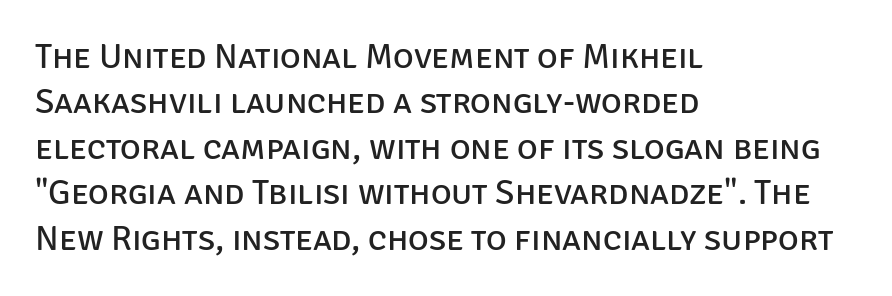
The passage shown is not underscored anywhere. Summary of vertical rhythm: regular, with standard interline spacing. Summary of weight: not heavy and not bold. Caption: standard tracking, unaltered. This is the regular roman posture of the typeface.
